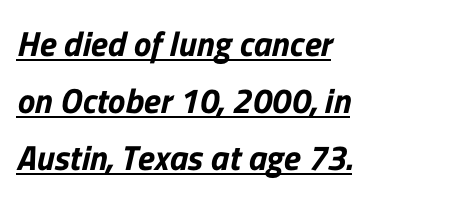
The image shows 35 px sans-serif type; set left-aligned, normal line spacing (1.63x), normal letter spacing, underlined; low stroke contrast and a medium x-height.
